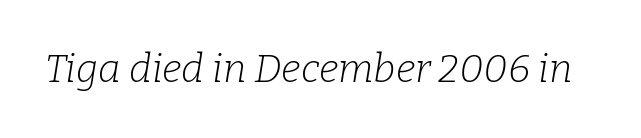
The image shows 39 px light serif type, italic (leaning right); set normal letter spacing, not underlined; low stroke contrast and a medium x-height.
